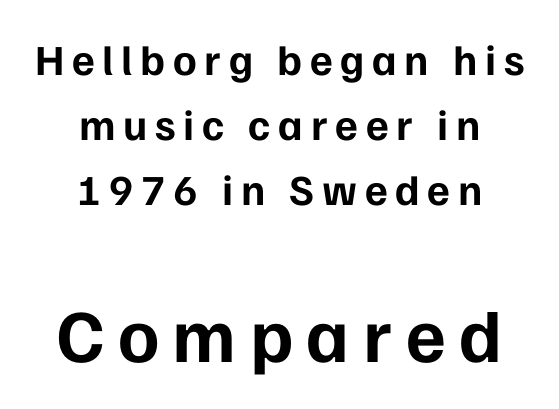
Q: Is the text bold? A: Yes.
Q: Is the text italic (slanted)? A: No, it is upright.
Q: Is the typeface a serif or a sans-serif typeface? A: Sans-serif.
Q: Is the text underlined? A: No.
Q: How is the paragraph aligned? A: Centered.
Q: Is the spacing between lines tight, normal or loose? A: Normal.
Q: Which block of text is set in a larger size, the first (top) or the second (bottom)? A: The second (bottom) one.
Q: Width (condensed, normal, or wide)? A: Normal.
Q: Stroke contrast? A: Low.
Q: x-height? A: Medium.
Q: Monospaced? A: No.
